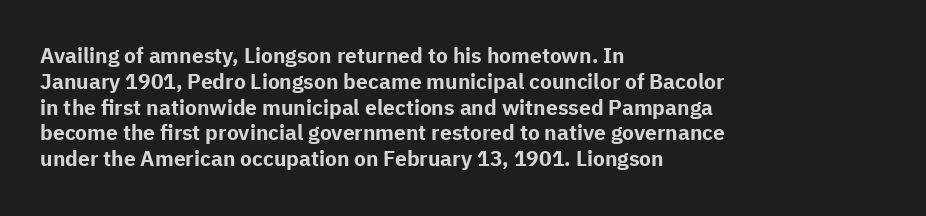
Q: Is the text bold? A: Yes.
Q: Is the text italic (slanted)? A: No, it is upright.
Q: Is the text underlined? A: No.
Q: How is the paragraph aligned? A: Left-aligned.
Q: Is the spacing between letters normal or unusually wide? A: Normal.
